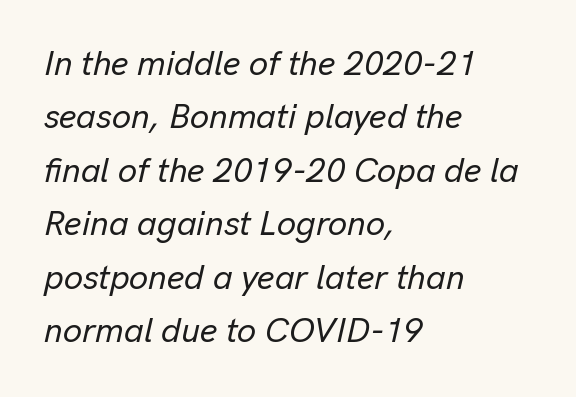
The image shows 34 px text type, italic (leaning right); set left-aligned, normal line spacing (1.57x), normal letter spacing, not underlined; low stroke contrast and a medium x-height.
